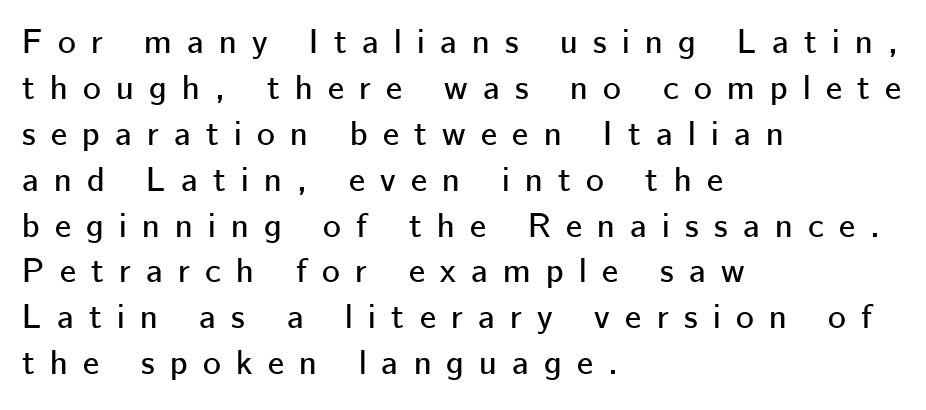
These lines stack with their left ends in a neat column. The glyphs in this specimen are sans serif. Clear beneath every line of the passage. Ordinary non-slanted type is in use.
